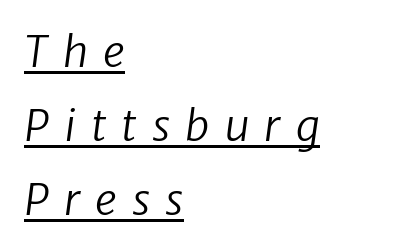
Q: Is the text bold? A: No.
Q: Is the text italic (slanted)? A: Yes, it leans right by about 8 degrees.
Q: Is the text underlined? A: Yes.
Q: How is the paragraph aligned? A: Left-aligned.
Q: Is the spacing between letters normal or unusually wide? A: Unusually wide.
Q: Width (condensed, normal, or wide)? A: Normal.
Q: Stroke contrast? A: Low.
Q: x-height? A: Medium.
Q: Monospaced? A: No.
